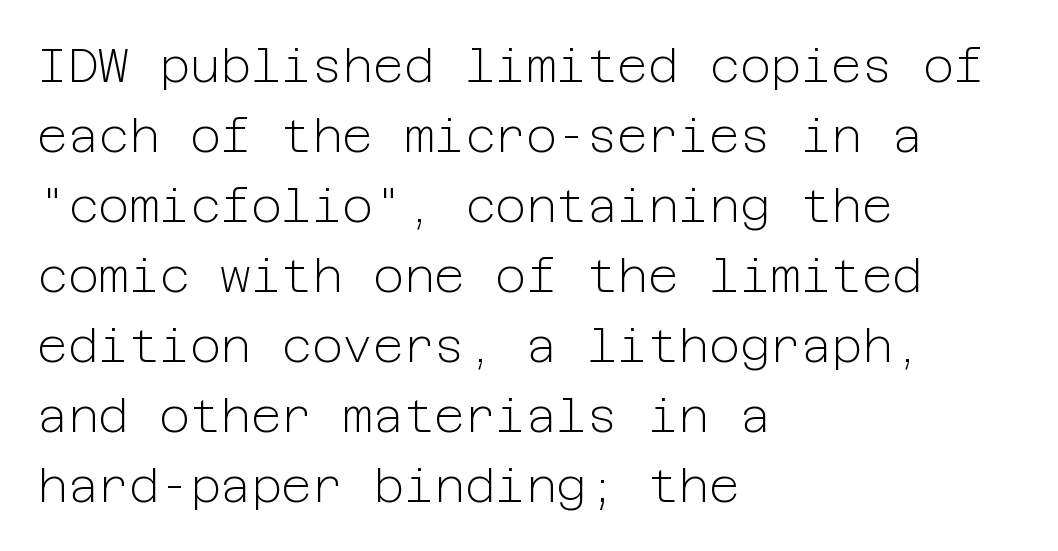
The image shows 47 px light sans-serif type, upright; set left-aligned, normal line spacing (1.49x), normal letter spacing, not underlined; low stroke contrast and a medium x-height.
